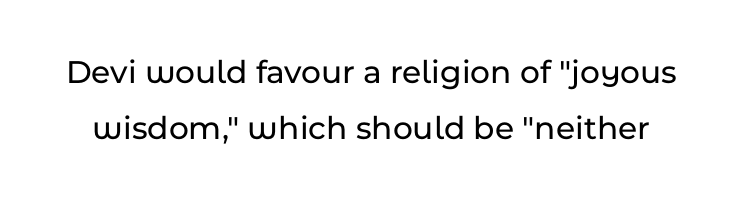
{"serif": "no", "italic": "no", "width": "normal", "stroke_contrast": "low", "x_height": "medium", "monospaced": "no", "underline": "no", "line_spacing": "normal", "line_spacing_ratio": 1.64, "letter_spacing": "normal", "letter_spacing_em": 0.0, "glyph_px": 34}
